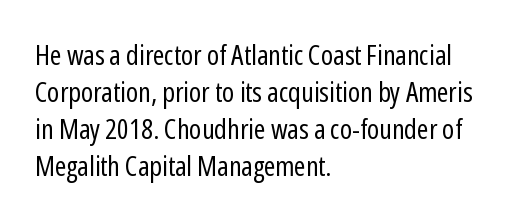
The image shows 28 px regular-weight, condensed sans-serif type, upright; set left-aligned, normal line spacing (1.32x), normal letter spacing, not underlined; low stroke contrast and a medium x-height.
